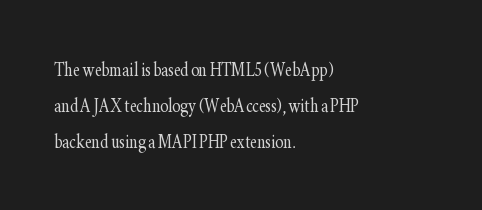
Q: Is the text bold? A: No.
Q: Is the text italic (slanted)? A: No, it is upright.
Q: Is the text underlined? A: No.
Q: How is the paragraph aligned? A: Left-aligned.
Q: Is the spacing between letters normal or unusually wide? A: Normal.
Q: Is the spacing between lines tight, normal or loose? A: Normal.
